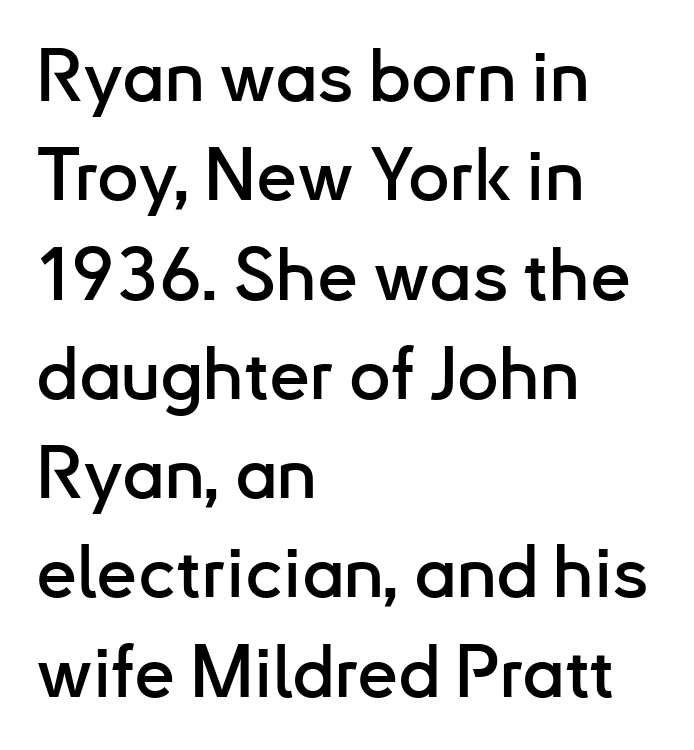
Q: Is the text italic (slanted)? A: No, it is upright.
Q: Is the typeface a serif or a sans-serif typeface? A: Sans-serif.
Q: Is the text underlined? A: No.
Q: How is the paragraph aligned? A: Left-aligned.
Q: Is the spacing between letters normal or unusually wide? A: Normal.
Q: Is the spacing between lines tight, normal or loose? A: Normal.
Q: Width (condensed, normal, or wide)? A: Normal.
Q: Stroke contrast? A: Low.
Q: x-height? A: Small.
Q: Monospaced? A: No.
